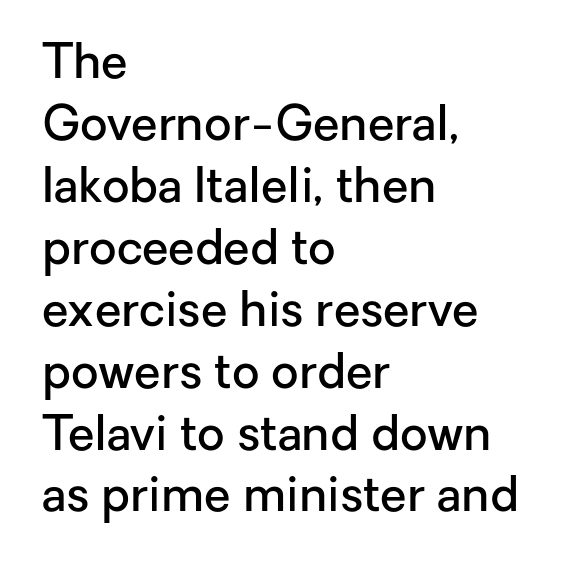
The image shows 48 px semibold sans-serif type, upright; set left-aligned, normal line spacing (1.29x), normal letter spacing, not underlined; low stroke contrast and a medium x-height.
